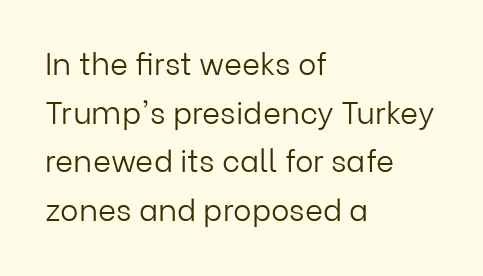
The image shows 31 px light sans-serif type, upright; set left-aligned, normal line spacing (1.57x), normal letter spacing, not underlined; low stroke contrast and a medium x-height.
